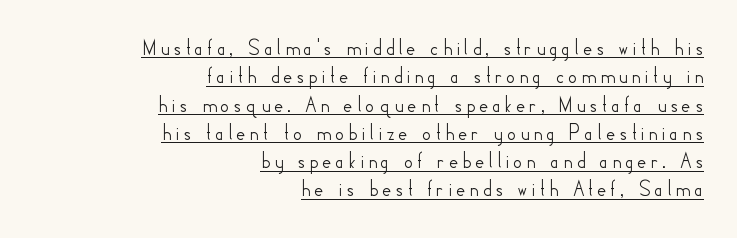
Posture: upright roman. The face used here appears with an underline applied. The typesetter chose a ragged-left arrangement here.
